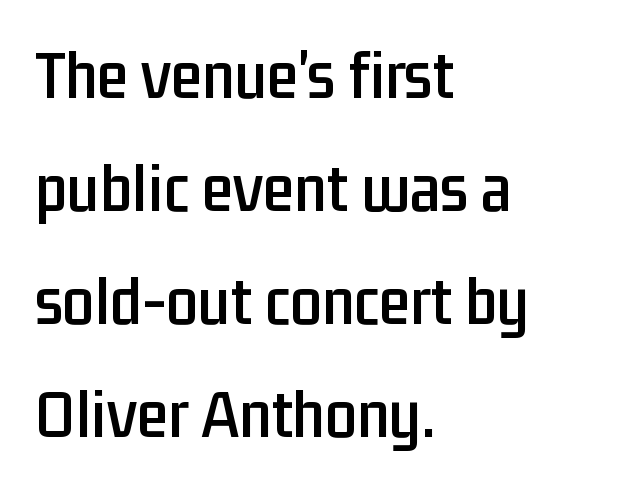
If you measured baseline to baseline, you'd find a middling distance. Short and long lines alike share a common starting point at left. Descenders are the only things crossing below the line. Regarding serifs, this sample does without them. Glyph-to-glyph distance matches everyday printed text. This sample has the flowing, uneven cadence of proportional lettering.
